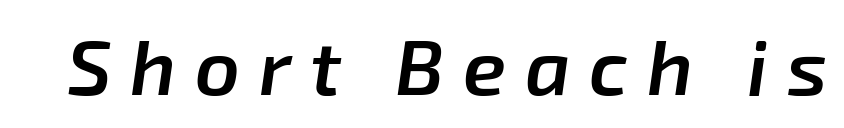
{"italic": "yes", "lean": "right", "slant_degrees": 8, "bold": "semi", "weight": "semibold", "width": "normal", "stroke_contrast": "low", "x_height": "medium", "monospaced": "no", "underline": "no", "letter_spacing": "wide", "letter_spacing_em": 0.24, "glyph_px": 78}
